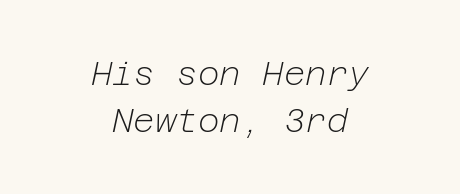
The image shows 33 px light type, italic (leaning right); set centered, normal line spacing (1.41x), normal letter spacing, not underlined; low stroke contrast and a medium x-height.
